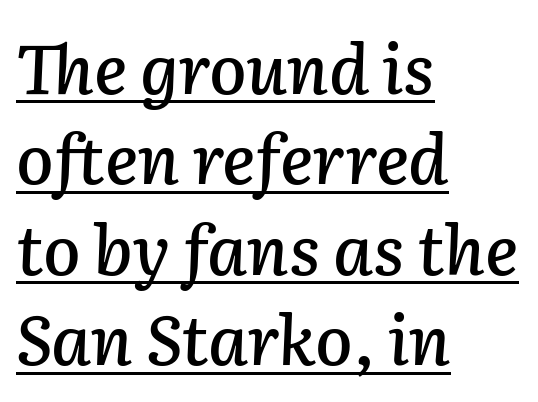
Q: Is the text italic (slanted)? A: Yes, it leans right by about 2 degrees.
Q: Is the text underlined? A: Yes.
Q: How is the paragraph aligned? A: Left-aligned.
Q: Is the spacing between letters normal or unusually wide? A: Normal.
Q: Is the spacing between lines tight, normal or loose? A: Normal.
Q: Width (condensed, normal, or wide)? A: Normal.
Q: Stroke contrast? A: Low.
Q: x-height? A: Medium.
Q: Monospaced? A: No.
